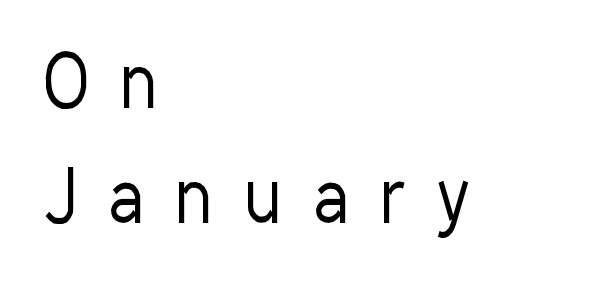
The image shows 70 px regular-weight, condensed sans-serif type, upright; set left-aligned, normal line spacing (1.65x), unusually wide letter spacing (+0.47 em), not underlined; low stroke contrast and a medium x-height.
